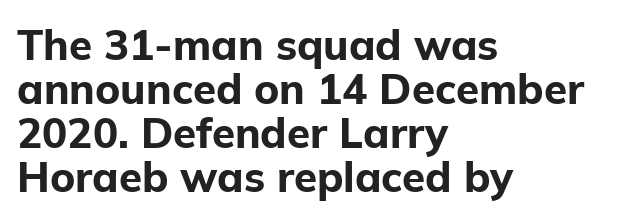
Q: Is the text bold? A: Yes.
Q: Is the text italic (slanted)? A: No, it is upright.
Q: Is the typeface a serif or a sans-serif typeface? A: Sans-serif.
Q: Is the text underlined? A: No.
Q: How is the paragraph aligned? A: Left-aligned.
Q: Is the spacing between letters normal or unusually wide? A: Normal.
Q: Is the spacing between lines tight, normal or loose? A: Tight.
Q: Width (condensed, normal, or wide)? A: Normal.
Q: Stroke contrast? A: Low.
Q: x-height? A: Medium.
Q: Monospaced? A: No.
